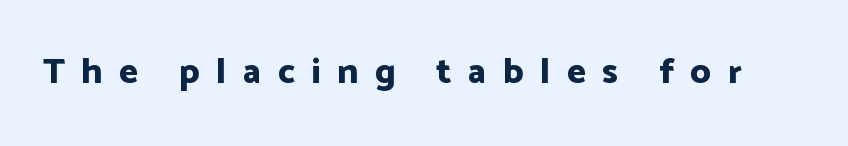
Q: Is the text bold? A: Yes.
Q: Is the text italic (slanted)? A: No, it is upright.
Q: Is the typeface a serif or a sans-serif typeface? A: Sans-serif.
Q: Is the text underlined? A: No.
Q: Is the spacing between letters normal or unusually wide? A: Unusually wide.
Q: Width (condensed, normal, or wide)? A: Normal.
Q: Stroke contrast? A: Low.
Q: x-height? A: Medium.
Q: Monospaced? A: No.
